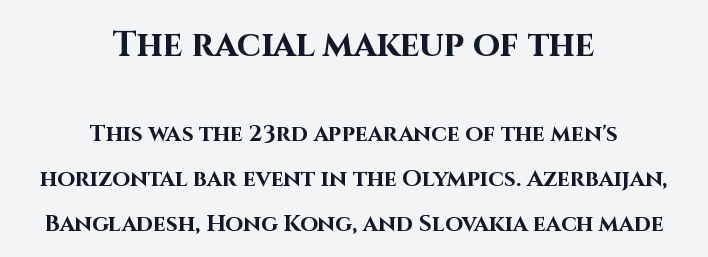
Q: Is the text bold? A: Yes.
Q: Is the text italic (slanted)? A: No, it is upright.
Q: Is the typeface a serif or a sans-serif typeface? A: Sans-serif.
Q: Is the text underlined? A: No.
Q: How is the paragraph aligned? A: Centered.
Q: Is the spacing between letters normal or unusually wide? A: Normal.
Q: Is the spacing between lines tight, normal or loose? A: Loose.
Q: Which block of text is set in a larger size, the first (top) or the second (bottom)? A: The first (top) one.
Q: Width (condensed, normal, or wide)? A: Normal.
Q: Stroke contrast? A: High.
Q: x-height? A: Large.
Q: Monospaced? A: No.
